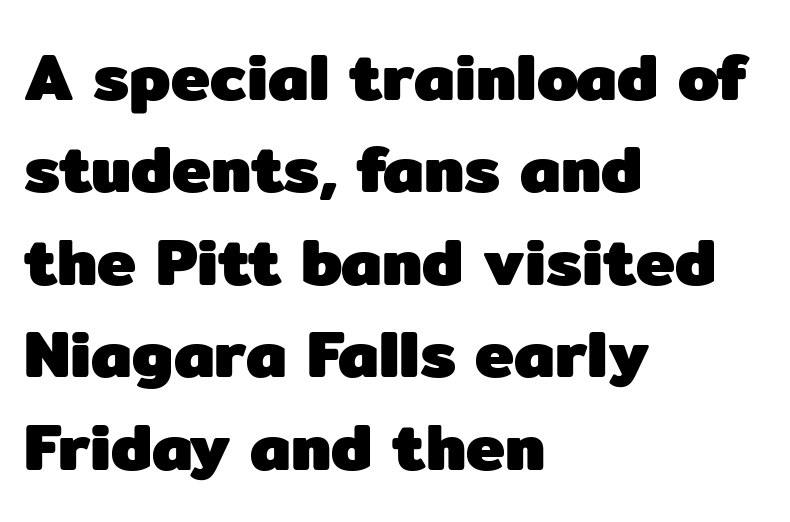
Q: Is the text bold? A: Yes.
Q: Is the text italic (slanted)? A: No, it is upright.
Q: Is the typeface a serif or a sans-serif typeface? A: Sans-serif.
Q: Is the text underlined? A: No.
Q: How is the paragraph aligned? A: Left-aligned.
Q: Is the spacing between letters normal or unusually wide? A: Normal.
Q: Is the spacing between lines tight, normal or loose? A: Normal.
Q: Width (condensed, normal, or wide)? A: Normal.
Q: Stroke contrast? A: Low.
Q: x-height? A: Medium.
Q: Monospaced? A: No.
